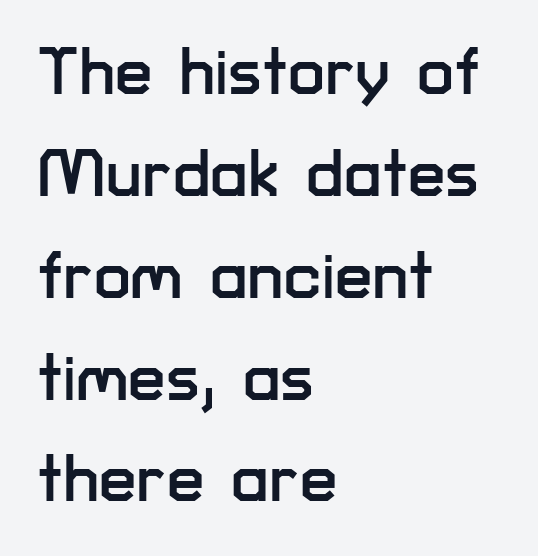
The image shows 67 px sans-serif type, upright; set left-aligned, normal line spacing (1.52x), normal letter spacing, not underlined; low stroke contrast and a medium x-height.
